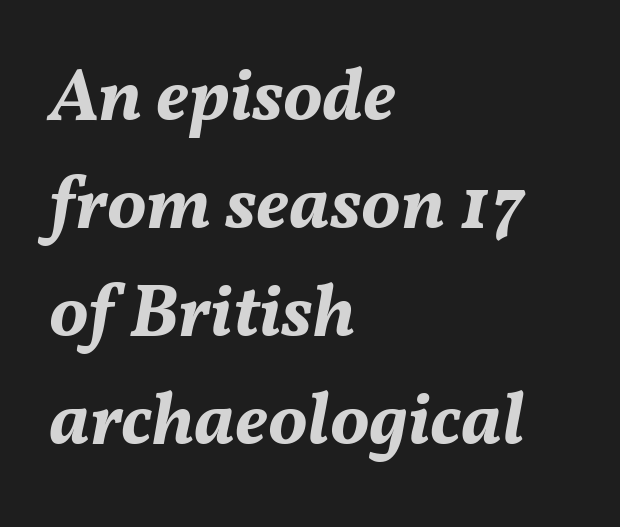
The image shows 74 px bold type, italic (leaning right); set left-aligned, normal line spacing (1.46x), normal letter spacing, not underlined; medium stroke contrast and a medium x-height.
